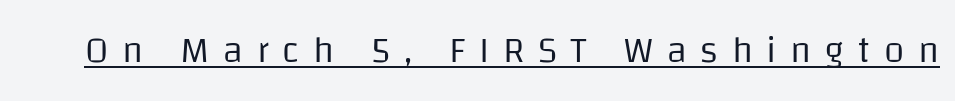
Q: Is the text bold? A: No.
Q: Is the text italic (slanted)? A: No, it is upright.
Q: Is the typeface a serif or a sans-serif typeface? A: Sans-serif.
Q: Is the text underlined? A: Yes.
Q: Is the spacing between letters normal or unusually wide? A: Unusually wide.
Q: Width (condensed, normal, or wide)? A: Normal.
Q: Stroke contrast? A: Low.
Q: x-height? A: Large.
Q: Monospaced? A: No.
